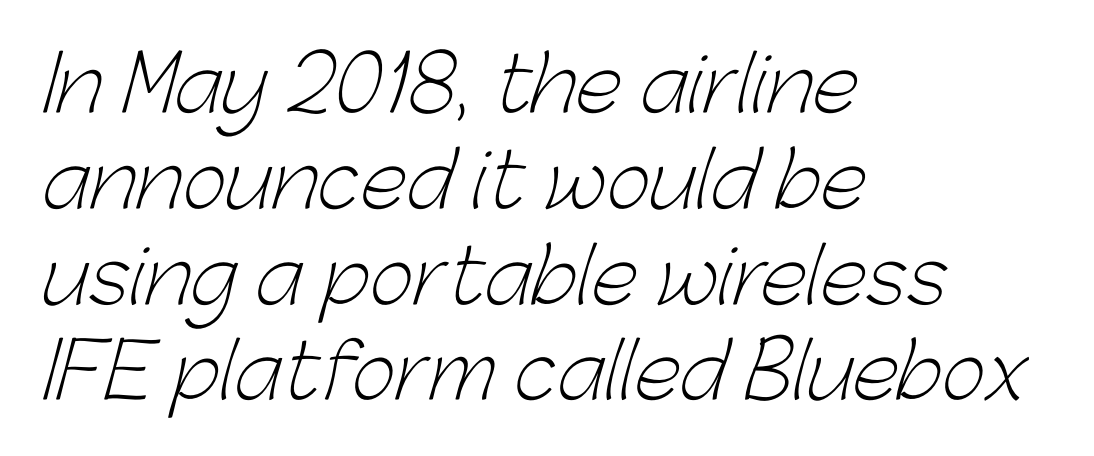
The image shows 76 px light sans-serif type; set left-aligned, normal line spacing (1.26x), normal letter spacing, not underlined; low stroke contrast and a medium x-height.
